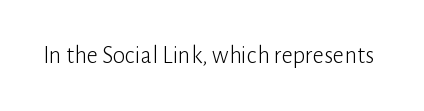
{"italic": "no", "bold": "no", "underline": "no", "letter_spacing": "normal", "letter_spacing_em": 0.0, "glyph_px": 25}
